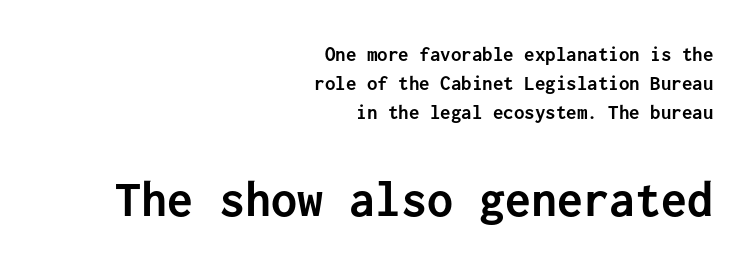
{"serif": "no", "italic": "no", "bold": "yes", "weight": "semibold", "width": "normal", "stroke_contrast": "low", "x_height": "medium", "monospaced": "yes", "underline": "no", "align": "right", "line_spacing": "normal", "line_spacing_ratio": 1.38, "letter_spacing": "normal", "letter_spacing_em": 0.0, "larger_block": "second", "size_ratio": 2.48, "glyph_px": 52}
